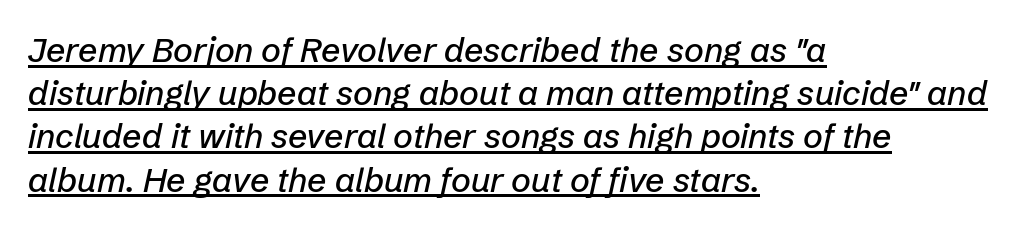
{"italic": "yes", "lean": "right", "slant_degrees": 12, "width": "normal", "stroke_contrast": "low", "x_height": "medium", "monospaced": "no", "underline": "yes", "align": "left", "line_spacing": "normal", "line_spacing_ratio": 1.27, "letter_spacing": "normal", "letter_spacing_em": 0.0, "glyph_px": 34}
